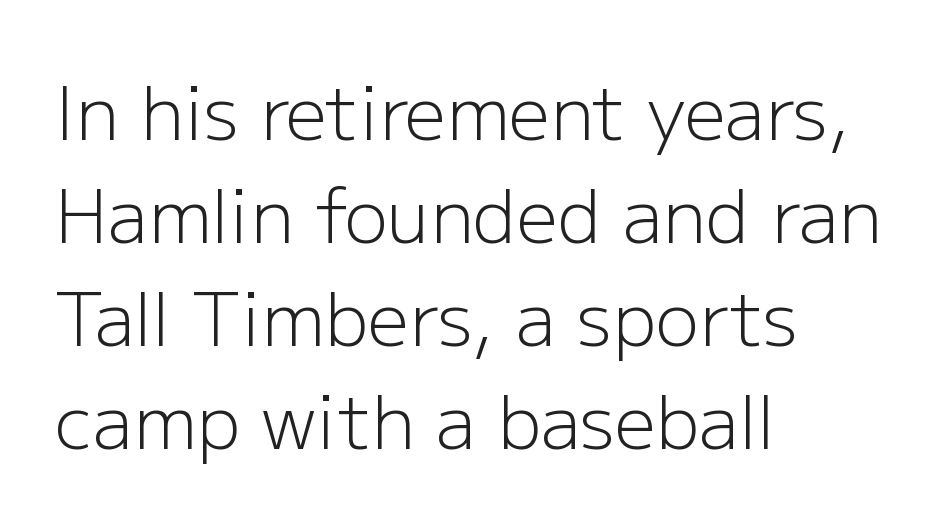
{"serif": "no", "italic": "no", "bold": "no", "weight": "light", "width": "normal", "stroke_contrast": "low", "x_height": "medium", "monospaced": "no", "underline": "no", "align": "left", "line_spacing": "normal", "line_spacing_ratio": 1.41, "letter_spacing": "normal", "letter_spacing_em": 0.0, "glyph_px": 73}
